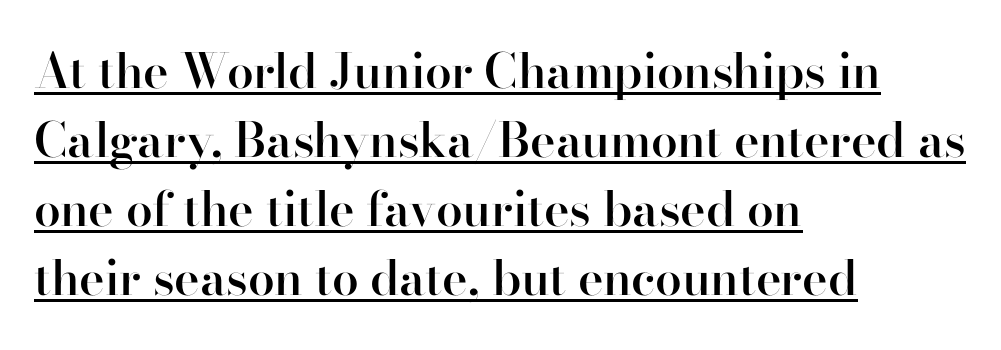
Q: Is the text bold? A: Semi-bold.
Q: Is the text italic (slanted)? A: No, it is upright.
Q: Is the typeface a serif or a sans-serif typeface? A: Serif.
Q: Is the text underlined? A: Yes.
Q: How is the paragraph aligned? A: Left-aligned.
Q: Is the spacing between letters normal or unusually wide? A: Normal.
Q: Is the spacing between lines tight, normal or loose? A: Normal.
Q: Width (condensed, normal, or wide)? A: Normal.
Q: Stroke contrast? A: High.
Q: x-height? A: Small.
Q: Monospaced? A: No.
